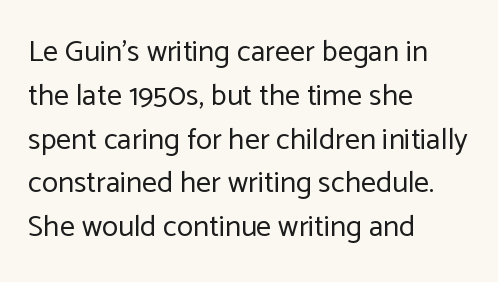
The lines are quadded left. The letters advance in unequal steps, a hallmark of proportional type. Tracking value appears to be zero — textbook default spacing. Compared with a typical body face, this is equally light or lighter still. Tall strokes in this sample are plumb rather than angled.
